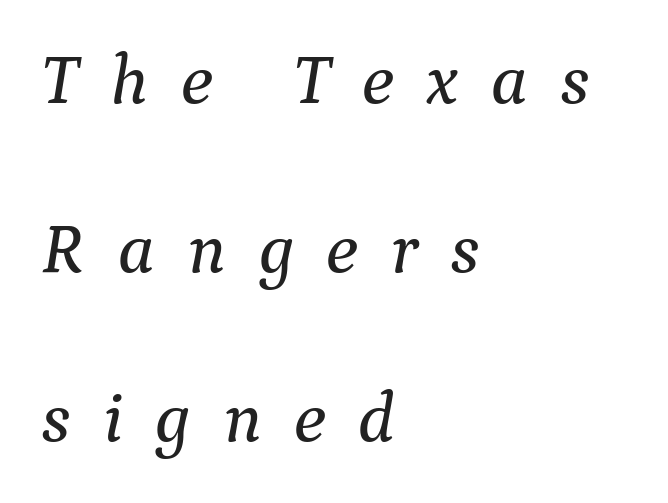
Q: Is the text italic (slanted)? A: Yes, it leans right by about 9 degrees.
Q: Is the typeface a serif or a sans-serif typeface? A: Serif.
Q: Is the text underlined? A: No.
Q: How is the paragraph aligned? A: Left-aligned.
Q: Is the spacing between letters normal or unusually wide? A: Unusually wide.
Q: Is the spacing between lines tight, normal or loose? A: Loose.
Q: Width (condensed, normal, or wide)? A: Normal.
Q: Stroke contrast? A: Medium.
Q: x-height? A: Medium.
Q: Monospaced? A: No.
